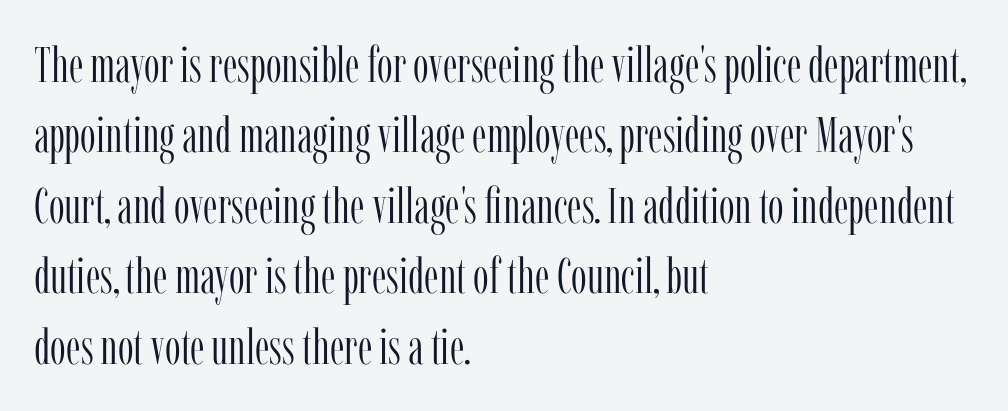
{"serif": "yes", "italic": "no", "bold": "no", "weight": "light", "width": "condensed", "stroke_contrast": "low", "x_height": "medium", "monospaced": "no", "underline": "no", "align": "left", "line_spacing": "normal", "line_spacing_ratio": 1.41, "letter_spacing": "normal", "letter_spacing_em": 0.0, "glyph_px": 50}
